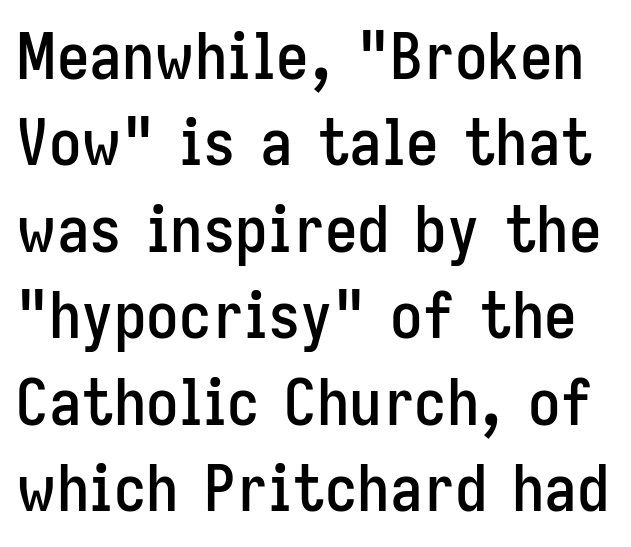
{"serif": "no", "italic": "no", "width": "condensed", "stroke_contrast": "low", "x_height": "medium", "monospaced": "no", "underline": "no", "line_spacing": "normal", "line_spacing_ratio": 1.33, "letter_spacing": "normal", "letter_spacing_em": 0.0, "glyph_px": 65}
